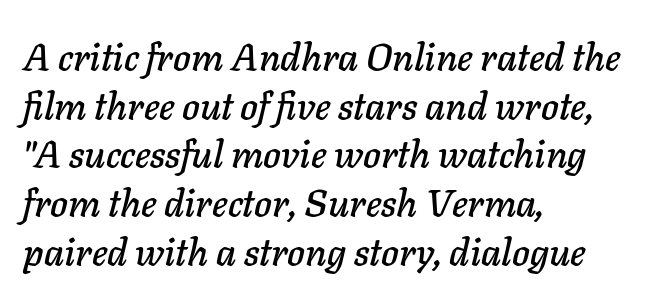
{"italic": "yes", "lean": "right", "slant_degrees": 11, "width": "normal", "stroke_contrast": "low", "x_height": "medium", "monospaced": "no", "underline": "no", "align": "left", "line_spacing": "normal", "line_spacing_ratio": 1.28, "letter_spacing": "normal", "letter_spacing_em": 0.0, "glyph_px": 38}
